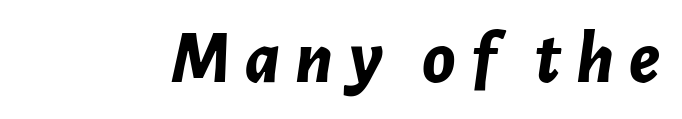
The image shows 75 px bold type, italic (leaning right); set unusually wide letter spacing (+0.2 em), not underlined; low stroke contrast and a medium x-height.
